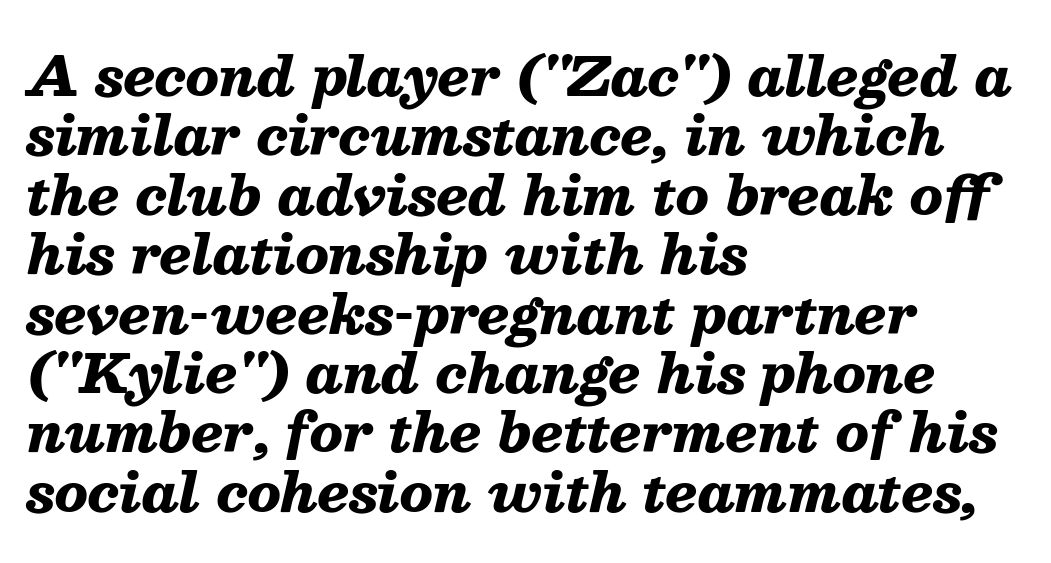
{"italic": "yes", "lean": "right", "slant_degrees": 13, "bold": "yes", "weight": "heavy", "width": "normal", "stroke_contrast": "medium", "x_height": "medium", "monospaced": "no", "underline": "no", "align": "left", "line_spacing": "tight", "line_spacing_ratio": 1.1, "letter_spacing": "normal", "letter_spacing_em": 0.0, "glyph_px": 54}
